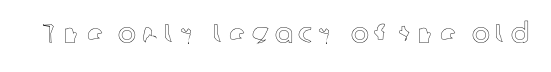
Q: Is the text italic (slanted)? A: No, it is upright.
Q: Is the text underlined? A: No.
Q: Is the spacing between letters normal or unusually wide? A: Unusually wide.
